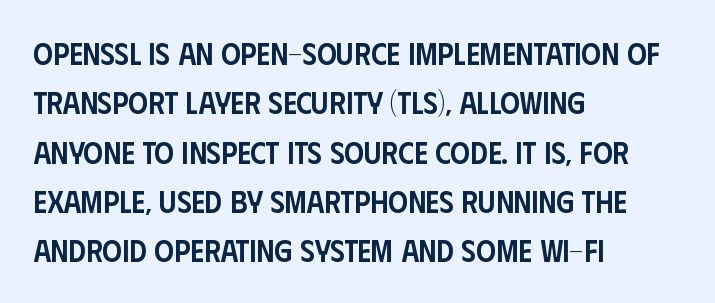
Q: Is the text bold? A: Semi-bold.
Q: Is the text italic (slanted)? A: No, it is upright.
Q: Is the typeface a serif or a sans-serif typeface? A: Sans-serif.
Q: Is the text underlined? A: No.
Q: How is the paragraph aligned? A: Left-aligned.
Q: Is the spacing between letters normal or unusually wide? A: Normal.
Q: Is the spacing between lines tight, normal or loose? A: Normal.
Q: Width (condensed, normal, or wide)? A: Condensed.
Q: Stroke contrast? A: Low.
Q: x-height? A: Large.
Q: Monospaced? A: No.
